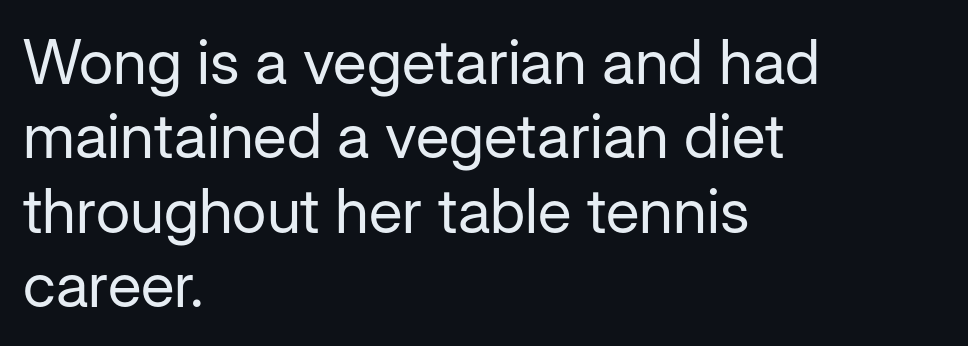
The line texture is even and compact thanks to regular tracking. Each letter's strokes conclude bluntly, with no projecting serifs. Any mark beneath the type? The region is blank. The letters stand straight up with perfectly vertical stems.
